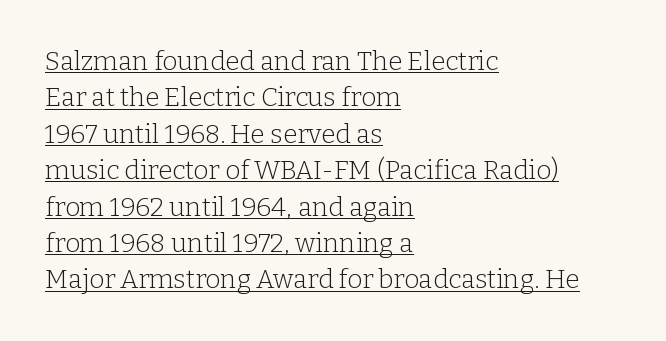
{"italic": "no", "bold": "no", "underline": "yes", "align": "left", "line_spacing": "normal", "line_spacing_ratio": 1.4, "letter_spacing": "normal", "letter_spacing_em": 0.0, "glyph_px": 26}
